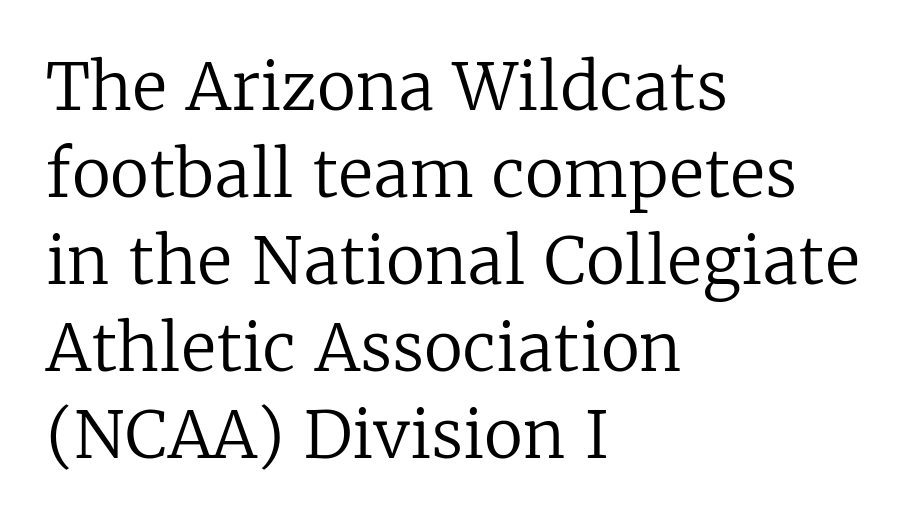
The ragged edge is on the right, which tells us the setting is flush left. The line-height multiplier appears to be the usual default. This rendering employs a face with finishing strokes, i.e., a serif. Rule under the text: the space is simply empty. Stroke mass is kept to a normal reading level or below.
